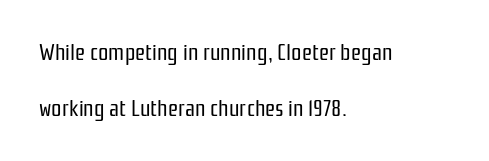
{"italic": "no", "bold": "no", "underline": "no", "align": "left", "line_spacing": "loose", "line_spacing_ratio": 2.43, "letter_spacing": "normal", "letter_spacing_em": 0.0, "glyph_px": 23}
